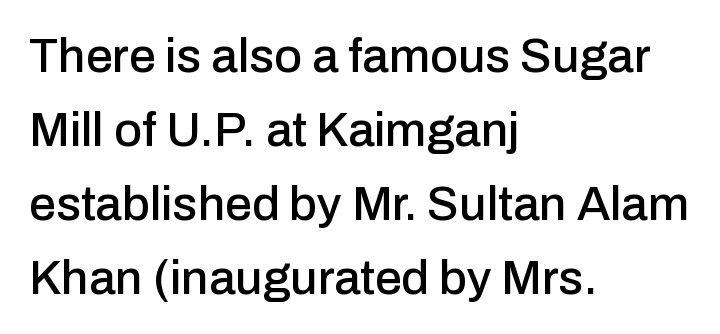
The image shows 48 px sans-serif type, upright; set left-aligned, normal line spacing (1.54x), normal letter spacing, not underlined; low stroke contrast and a medium x-height.
